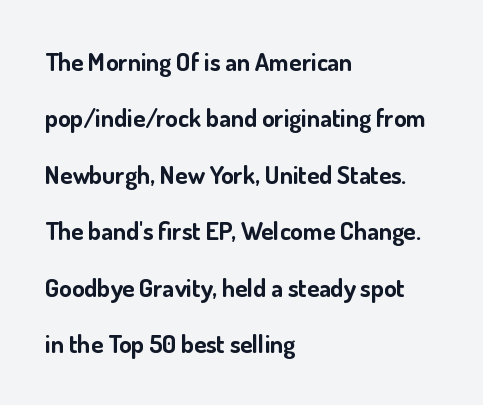
{"italic": "no", "bold": "yes", "underline": "no", "align": "left", "line_spacing": "loose", "line_spacing_ratio": 2.26, "letter_spacing": "normal", "letter_spacing_em": 0.0, "glyph_px": 25}
